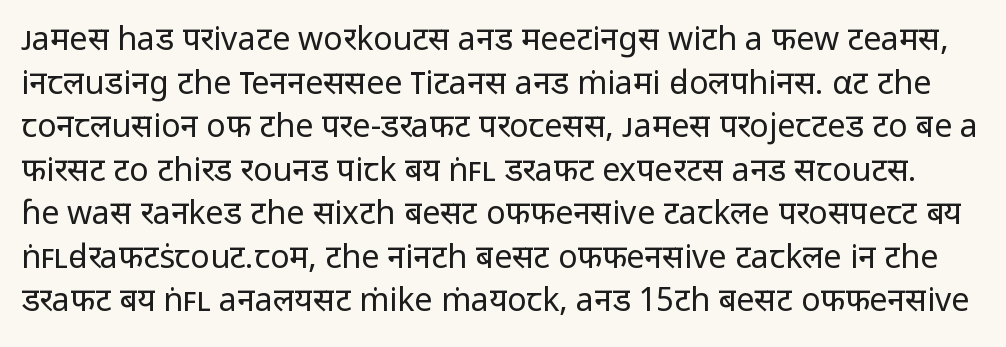
Each letter's strokes conclude bluntly, with no projecting serifs. No extra ink here — the face is not bold. The gap between lines stays unmarked. The leading is moderate, giving the passage an even texture. This sample uses an upright cut, with every glyph sitting square on the baseline.
